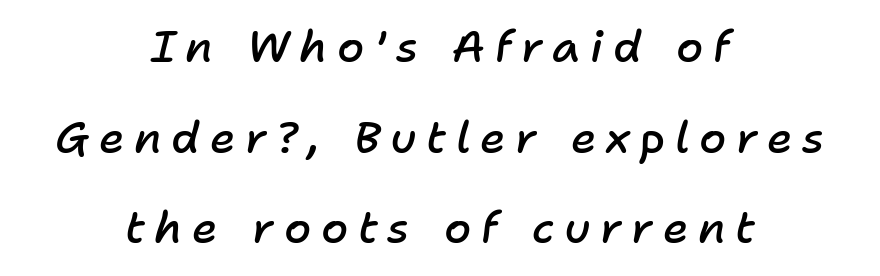
{"italic": "yes", "lean": "right", "slant_degrees": 11, "bold": "semi", "weight": "semibold", "width": "normal", "stroke_contrast": "low", "x_height": "medium", "monospaced": "no", "underline": "no", "align": "center", "line_spacing": "loose", "line_spacing_ratio": 2.06, "letter_spacing": "wide", "letter_spacing_em": 0.22, "glyph_px": 44}
